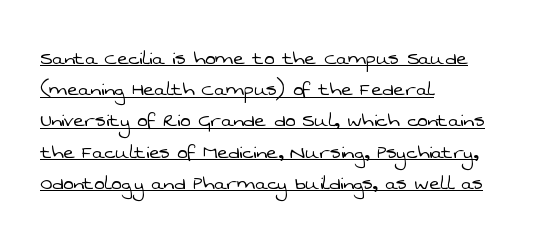
The image shows 24 px text type; set left-aligned, normal line spacing (1.3x), normal letter spacing, underlined.
